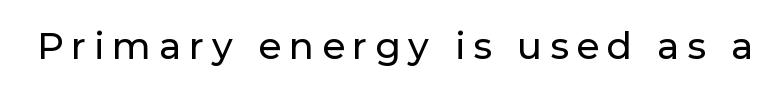
Q: Is the text italic (slanted)? A: No, it is upright.
Q: Is the typeface a serif or a sans-serif typeface? A: Sans-serif.
Q: Is the text underlined? A: No.
Q: Is the spacing between letters normal or unusually wide? A: Unusually wide.
Q: Width (condensed, normal, or wide)? A: Normal.
Q: Stroke contrast? A: Low.
Q: x-height? A: Medium.
Q: Monospaced? A: No.
